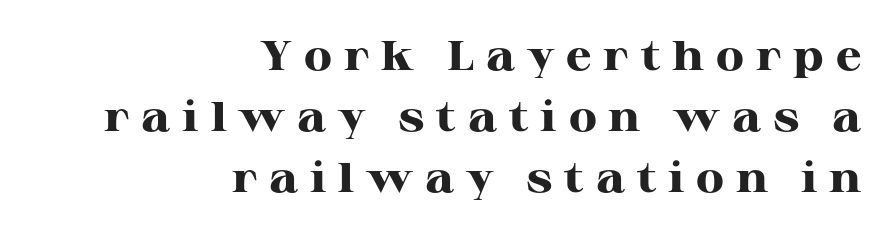
The image shows 41 px heavy, wide serif type, upright; set right-aligned, normal line spacing (1.49x), unusually wide letter spacing (+0.29 em), not underlined; high stroke contrast and a medium x-height.
